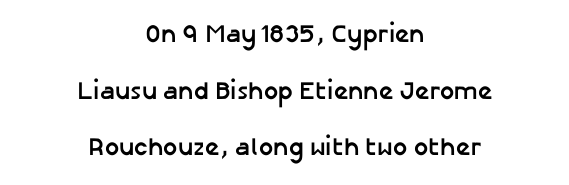
Compared with typical paragraphs, the rows here are farther apart. In terms of weight, the rendering is a true, heavy bold. Where is the straight margin? There isn't one; the lines are centered. The line texture is even and compact thanks to regular tracking. The axis of the letterforms is exactly vertical.
